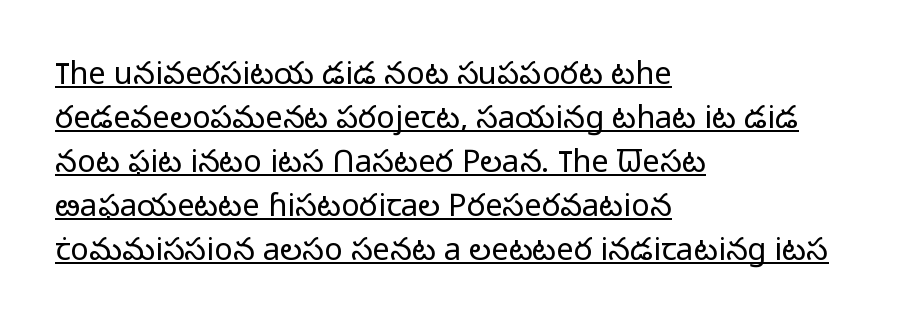
{"serif": "no", "italic": "no", "bold": "no", "weight": "light", "width": "normal", "stroke_contrast": "low", "x_height": "medium", "monospaced": "no", "underline": "yes", "align": "left", "line_spacing": "normal", "line_spacing_ratio": 1.42, "letter_spacing": "normal", "letter_spacing_em": 0.0, "glyph_px": 31}
